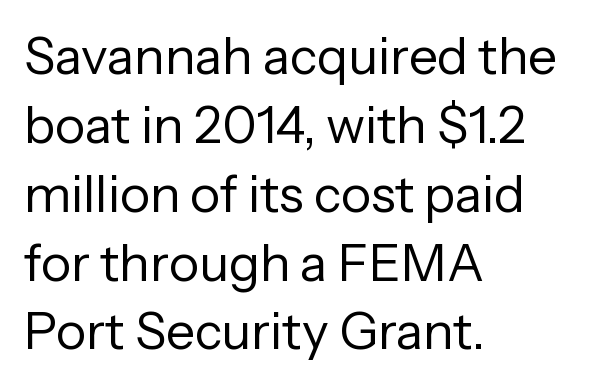
The image shows 51 px regular-weight sans-serif type, upright; set left-aligned, normal line spacing (1.35x), normal letter spacing, not underlined; low stroke contrast and a medium x-height.
